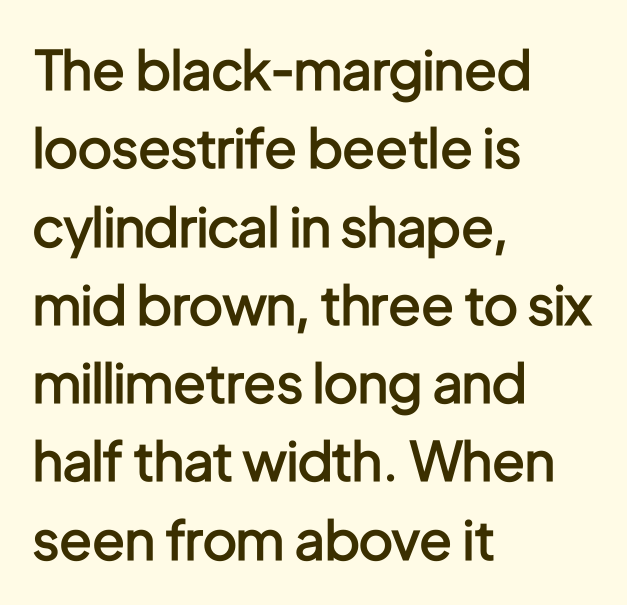
Q: Is the text bold? A: Semi-bold.
Q: Is the text italic (slanted)? A: No, it is upright.
Q: Is the typeface a serif or a sans-serif typeface? A: Sans-serif.
Q: Is the text underlined? A: No.
Q: How is the paragraph aligned? A: Left-aligned.
Q: Is the spacing between letters normal or unusually wide? A: Normal.
Q: Is the spacing between lines tight, normal or loose? A: Normal.
Q: Width (condensed, normal, or wide)? A: Condensed.
Q: Stroke contrast? A: Low.
Q: x-height? A: Medium.
Q: Monospaced? A: No.
